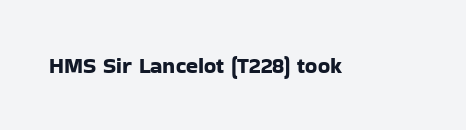
{"italic": "no", "underline": "no", "letter_spacing": "normal", "letter_spacing_em": 0.0, "glyph_px": 22}
